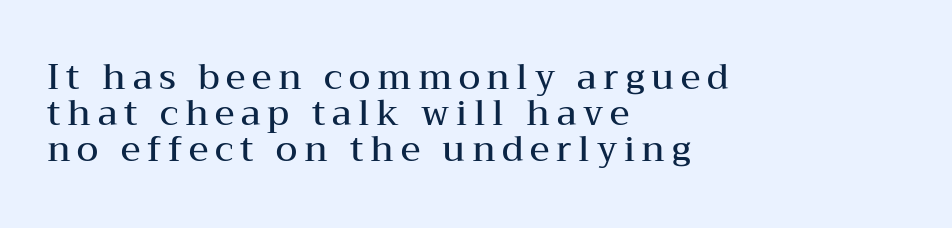
{"serif": "yes", "italic": "no", "bold": "semi", "weight": "semibold", "width": "wide", "stroke_contrast": "medium", "x_height": "medium", "monospaced": "no", "underline": "no", "align": "left", "line_spacing": "tight", "line_spacing_ratio": 1.03, "glyph_px": 35}
